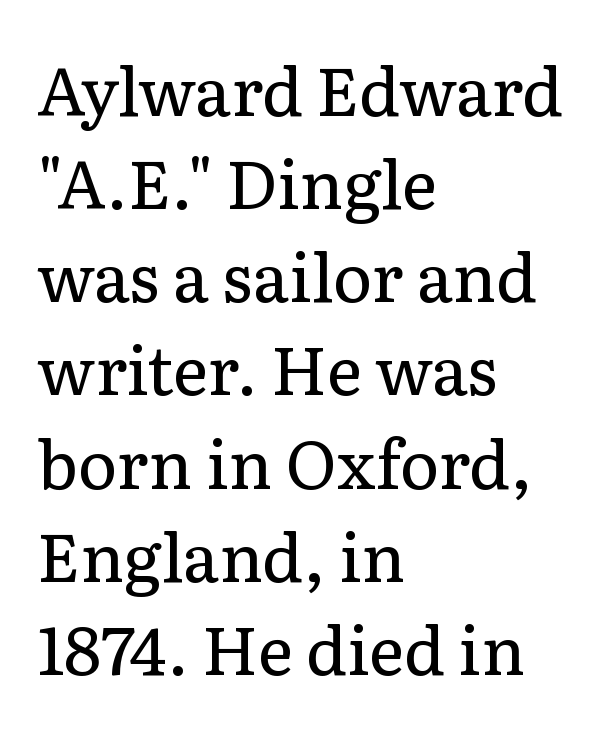
Q: Is the text bold? A: No.
Q: Is the text italic (slanted)? A: No, it is upright.
Q: Is the typeface a serif or a sans-serif typeface? A: Serif.
Q: Is the text underlined? A: No.
Q: How is the paragraph aligned? A: Left-aligned.
Q: Is the spacing between letters normal or unusually wide? A: Normal.
Q: Is the spacing between lines tight, normal or loose? A: Normal.
Q: Width (condensed, normal, or wide)? A: Normal.
Q: Stroke contrast? A: Low.
Q: x-height? A: Medium.
Q: Monospaced? A: No.
